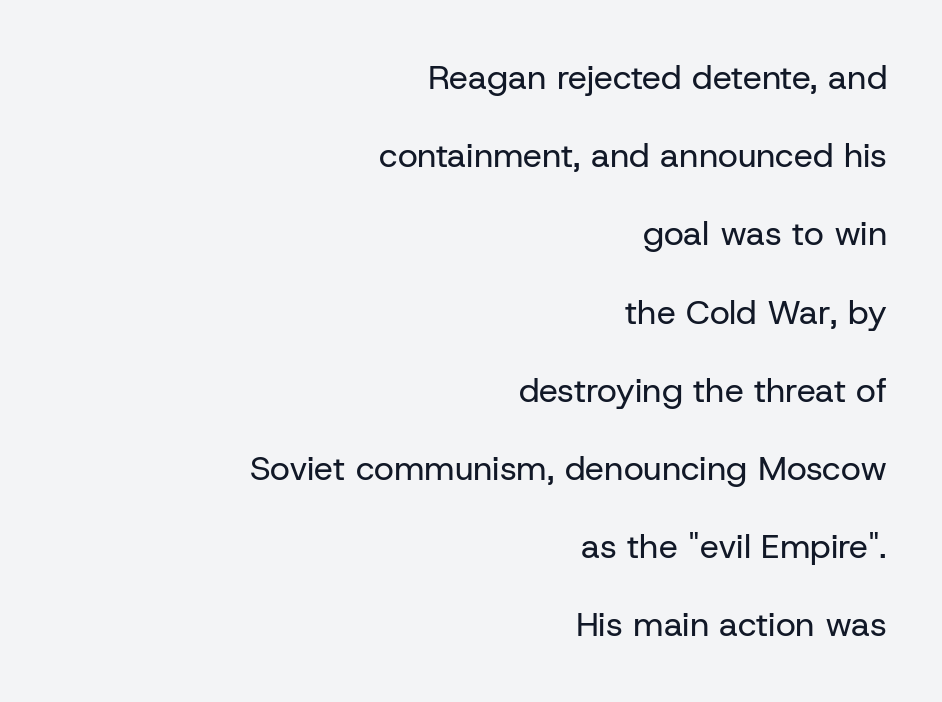
Character widths vary here, with narrow letters taking less room than wide ones. Every stem runs plumb, perpendicular to the baseline. These lines are composed in type without serifs. No heavy texture on the line: the type isn't bold. The foot of each line stays bare and open.
